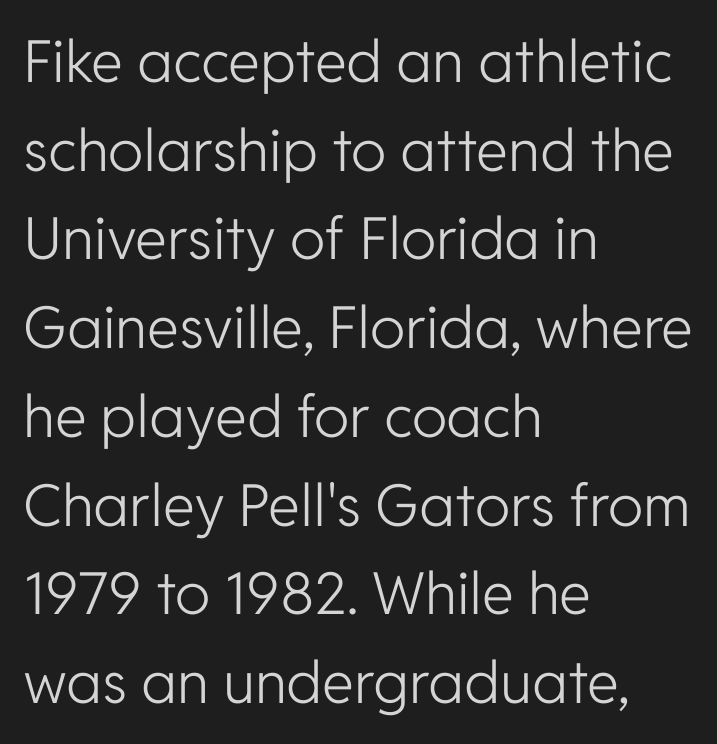
The image shows 58 px light sans-serif type, upright; set left-aligned, normal line spacing (1.53x), normal letter spacing, not underlined; low stroke contrast and a medium x-height.
